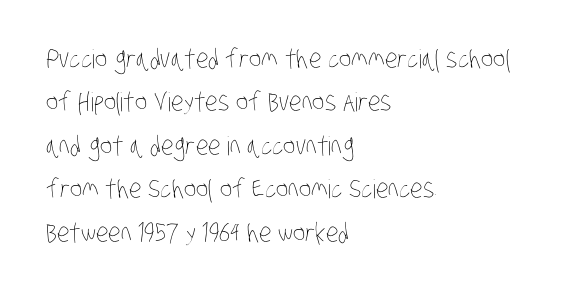
Q: Is the text bold? A: No.
Q: Is the text underlined? A: No.
Q: How is the paragraph aligned? A: Left-aligned.
Q: Is the spacing between letters normal or unusually wide? A: Normal.
Q: Is the spacing between lines tight, normal or loose? A: Normal.
